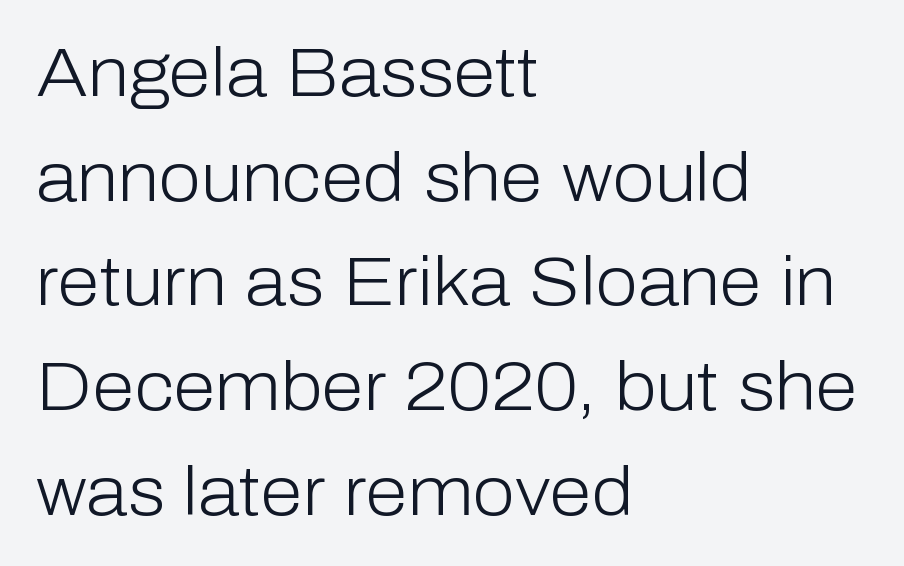
{"serif": "no", "italic": "no", "bold": "no", "weight": "light", "width": "normal", "stroke_contrast": "low", "x_height": "medium", "monospaced": "no", "underline": "no", "align": "left", "line_spacing": "normal", "line_spacing_ratio": 1.54, "letter_spacing": "normal", "letter_spacing_em": 0.0, "glyph_px": 68}
